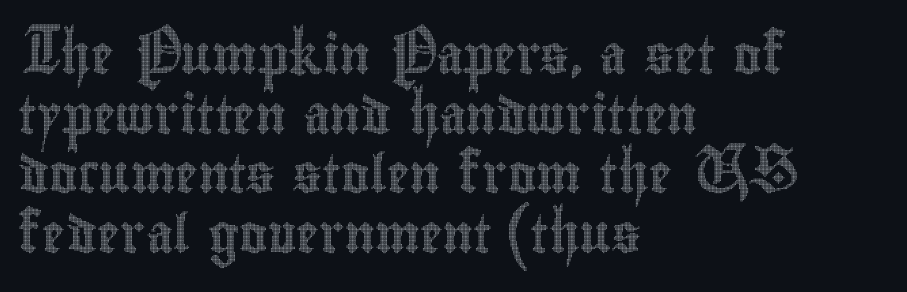
The image shows 38 px condensed type, upright; set left-aligned, normal line spacing (1.57x), normal letter spacing, not underlined; a small x-height.
